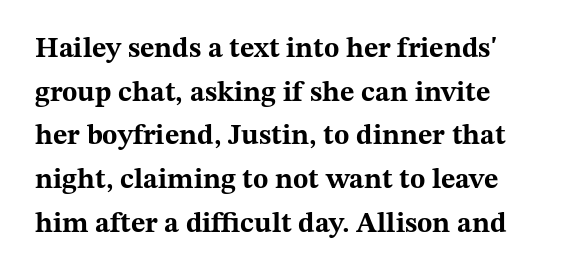
The image shows 28 px bold, wide serif type, upright; set normal line spacing (1.56x), normal letter spacing, not underlined; medium stroke contrast and a medium x-height.
